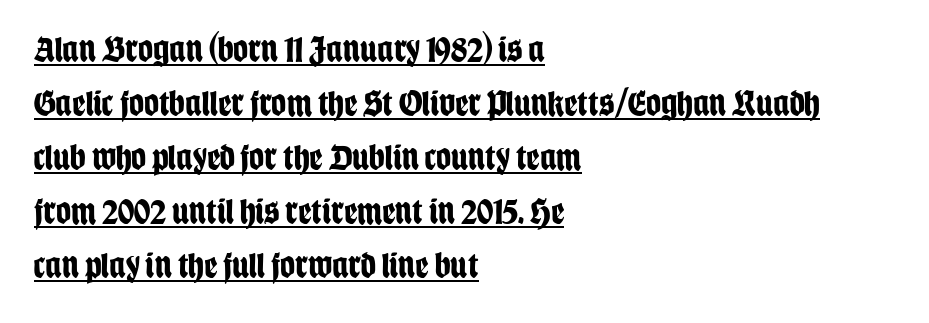
Q: Is the text bold? A: Yes.
Q: Is the text italic (slanted)? A: No, it is upright.
Q: Is the typeface a serif or a sans-serif typeface? A: Sans-serif.
Q: Is the text underlined? A: Yes.
Q: How is the paragraph aligned? A: Left-aligned.
Q: Is the spacing between letters normal or unusually wide? A: Normal.
Q: Is the spacing between lines tight, normal or loose? A: Normal.
Q: Width (condensed, normal, or wide)? A: Condensed.
Q: Stroke contrast? A: Low.
Q: x-height? A: Large.
Q: Monospaced? A: No.
